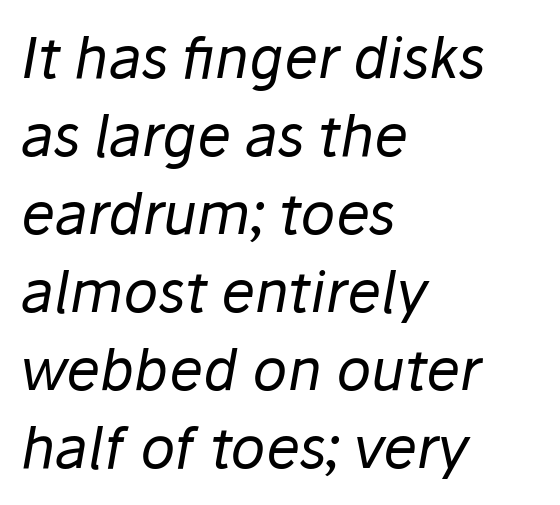
{"italic": "yes", "lean": "right", "slant_degrees": 10, "bold": "no", "weight": "regular", "width": "normal", "stroke_contrast": "low", "x_height": "medium", "monospaced": "no", "underline": "no", "align": "left", "line_spacing": "normal", "line_spacing_ratio": 1.37, "letter_spacing": "normal", "letter_spacing_em": 0.0, "glyph_px": 57}
